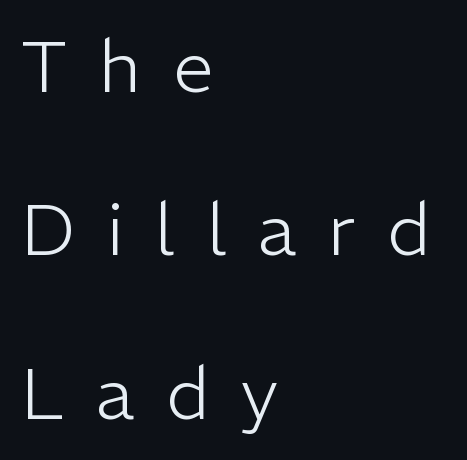
{"serif": "no", "italic": "no", "bold": "no", "weight": "light", "width": "normal", "stroke_contrast": "low", "x_height": "medium", "monospaced": "no", "underline": "no", "align": "left", "line_spacing": "loose", "line_spacing_ratio": 2.27, "letter_spacing": "wide", "letter_spacing_em": 0.44, "glyph_px": 72}
